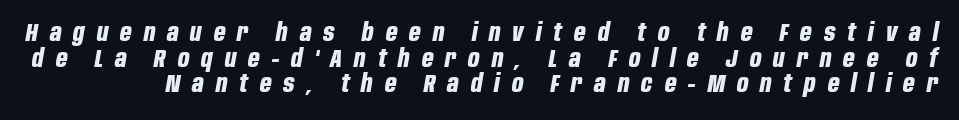
{"italic": "yes", "lean": "right", "slant_degrees": 10, "bold": "yes", "underline": "no", "line_spacing": "tight", "line_spacing_ratio": 1.03, "letter_spacing": "wide", "letter_spacing_em": 0.48, "glyph_px": 25}
